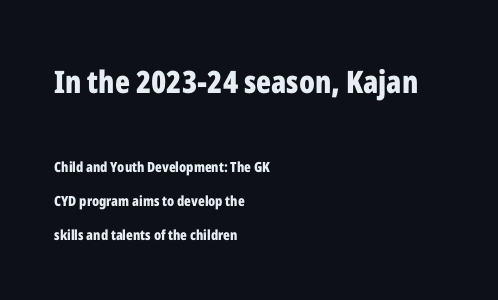
The image shows 31 px bold, condensed sans-serif type, upright; set left-aligned, loose line spacing (2.43x), normal letter spacing, not underlined; the first (top) block is 2.21x larger; low stroke contrast and a medium x-height.
